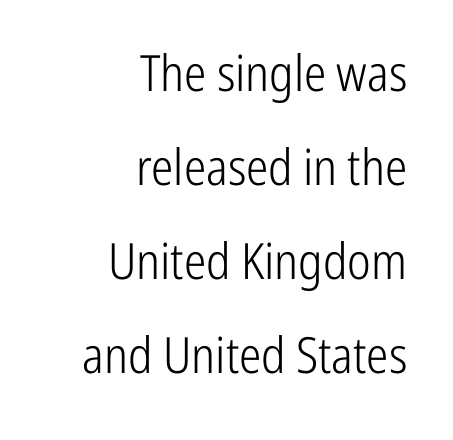
The image shows 50 px light, condensed sans-serif type, upright; set right-aligned, line spacing 1.88x, normal letter spacing, not underlined; low stroke contrast and a medium x-height.
